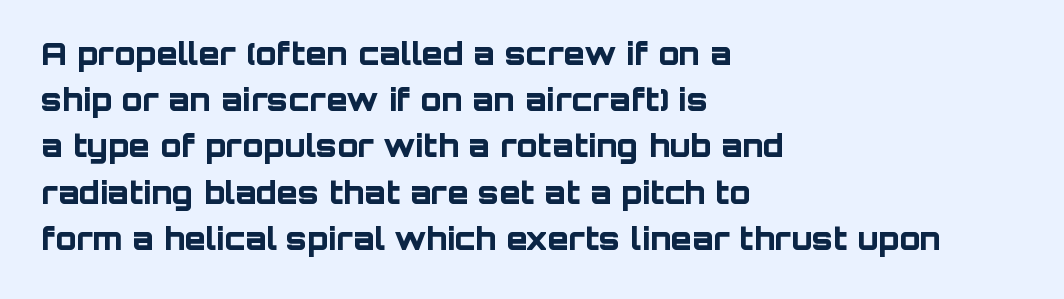
The image shows 31 px bold sans-serif type, upright; set left-aligned, normal line spacing (1.49x), normal letter spacing, not underlined; low stroke contrast and a large x-height.
